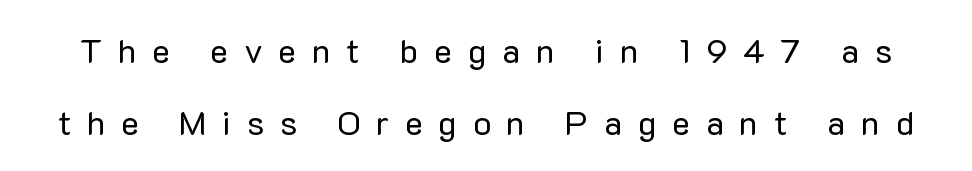
Q: Is the text bold? A: No.
Q: Is the text italic (slanted)? A: No, it is upright.
Q: Is the typeface a serif or a sans-serif typeface? A: Sans-serif.
Q: Is the text underlined? A: No.
Q: Is the spacing between letters normal or unusually wide? A: Unusually wide.
Q: Is the spacing between lines tight, normal or loose? A: Loose.
Q: Width (condensed, normal, or wide)? A: Normal.
Q: Stroke contrast? A: Low.
Q: x-height? A: Medium.
Q: Monospaced? A: No.
